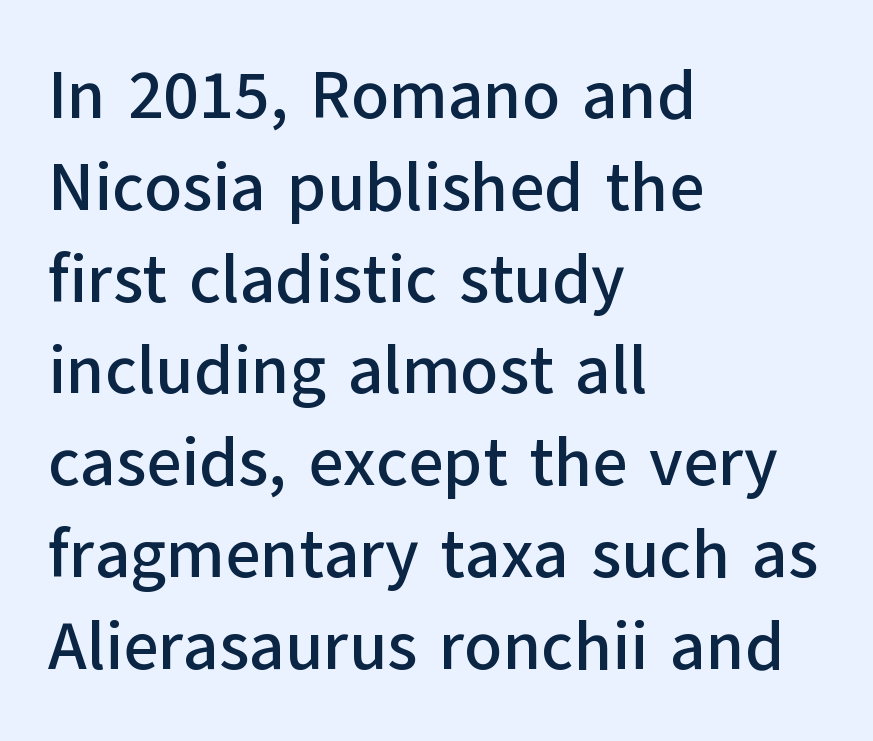
{"serif": "no", "italic": "no", "width": "normal", "stroke_contrast": "low", "x_height": "medium", "monospaced": "no", "underline": "no", "align": "left", "line_spacing": "normal", "line_spacing_ratio": 1.35, "letter_spacing": "normal", "letter_spacing_em": 0.0, "glyph_px": 68}
